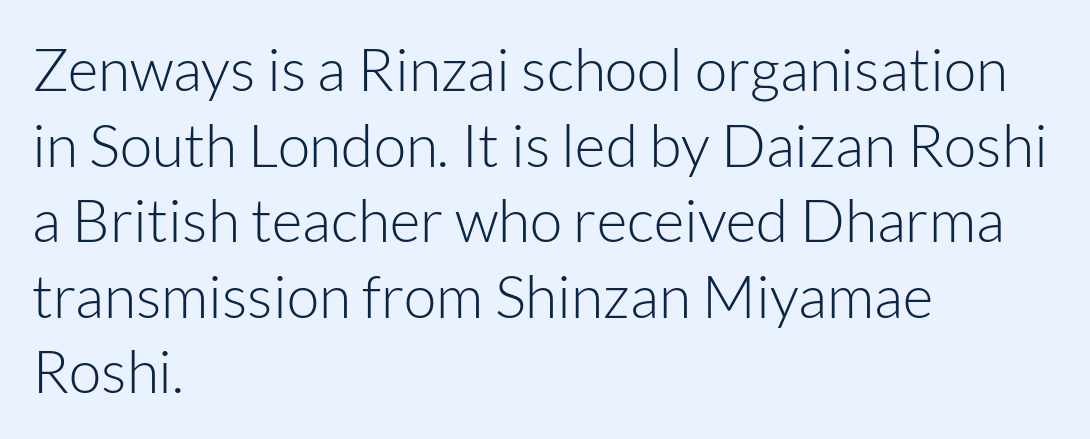
The passage shown is not underscored anywhere. These lines are composed in type without serifs. Honestly, the letter spacing is just normal — you wouldn't notice it. Unlike italic type, these characters show no tilt at all. Baseline-to-baseline distance is the conventional proportion of letter height. Think of a printed novel: that variable character pitch is what you see here.
